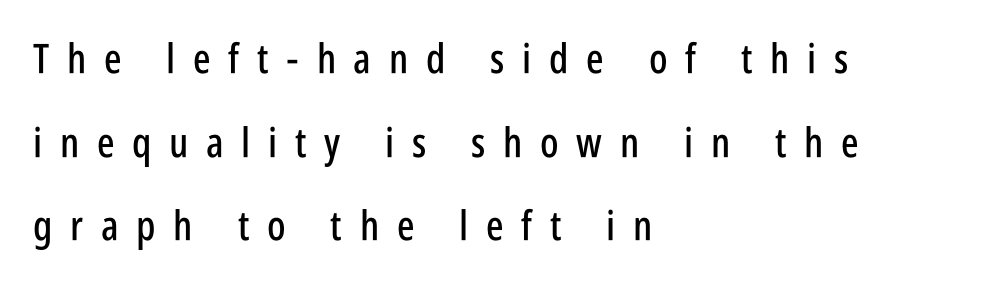
{"serif": "no", "italic": "no", "width": "condensed", "stroke_contrast": "low", "x_height": "large", "monospaced": "no", "underline": "no", "align": "left", "line_spacing": "loose", "line_spacing_ratio": 2.04, "letter_spacing": "wide", "letter_spacing_em": 0.43, "glyph_px": 41}
